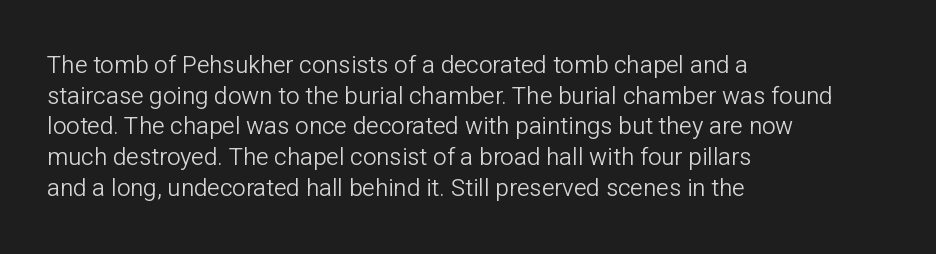
{"italic": "no", "bold": "no", "underline": "no", "align": "left", "line_spacing": "normal", "line_spacing_ratio": 1.28, "letter_spacing": "normal", "letter_spacing_em": 0.0, "glyph_px": 24}
